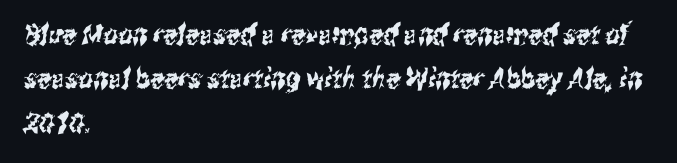
Q: Is the typeface a serif or a sans-serif typeface? A: Sans-serif.
Q: Is the text underlined? A: No.
Q: How is the paragraph aligned? A: Left-aligned.
Q: Is the spacing between letters normal or unusually wide? A: Normal.
Q: Is the spacing between lines tight, normal or loose? A: Normal.
Q: Width (condensed, normal, or wide)? A: Condensed.
Q: Stroke contrast? A: Medium.
Q: x-height? A: Medium.
Q: Monospaced? A: No.
